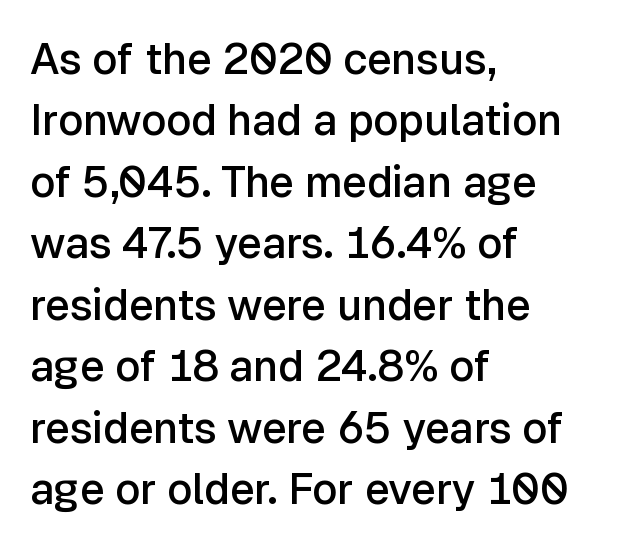
Unlike italic type, these characters show no tilt at all. Summary of vertical rhythm: regular, with standard interline spacing. Layout note: lines flush left. Honestly, the letter spacing is just normal — you wouldn't notice it. Decoration check: the copy has no underline.
